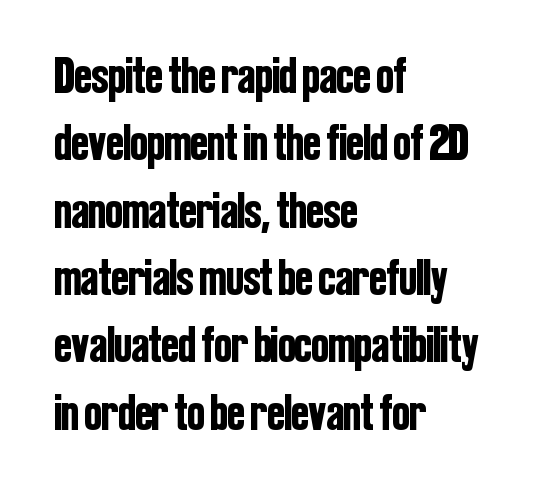
Q: Is the text italic (slanted)? A: No, it is upright.
Q: Is the typeface a serif or a sans-serif typeface? A: Sans-serif.
Q: Is the text underlined? A: No.
Q: How is the paragraph aligned? A: Left-aligned.
Q: Is the spacing between letters normal or unusually wide? A: Normal.
Q: Is the spacing between lines tight, normal or loose? A: Normal.
Q: Width (condensed, normal, or wide)? A: Condensed.
Q: Stroke contrast? A: Low.
Q: x-height? A: Medium.
Q: Monospaced? A: No.
